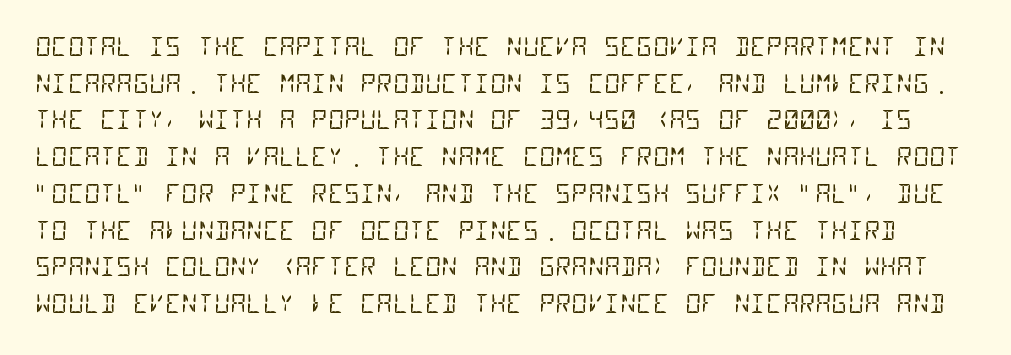
The image shows 25 px text type; set normal line spacing (1.47x), normal letter spacing, not underlined.
